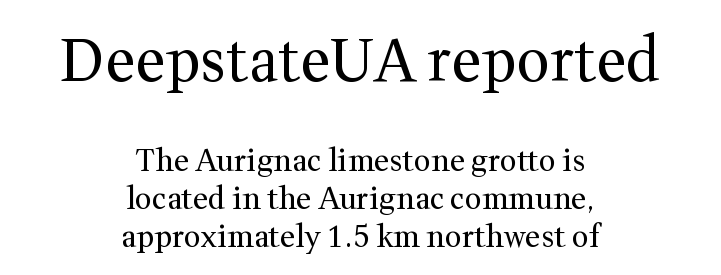
{"serif": "yes", "italic": "no", "bold": "no", "weight": "regular", "width": "normal", "stroke_contrast": "medium", "x_height": "medium", "monospaced": "no", "underline": "no", "align": "center", "line_spacing": "normal", "line_spacing_ratio": 1.27, "letter_spacing": "normal", "letter_spacing_em": 0.0, "larger_block": "first", "size_ratio": 1.97, "glyph_px": 59}
